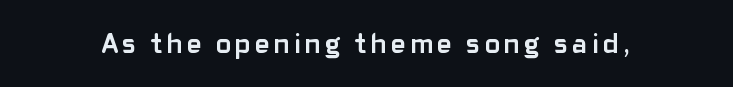
The image shows 28 px semibold sans-serif type, upright; set not underlined; low stroke contrast and a medium x-height.
